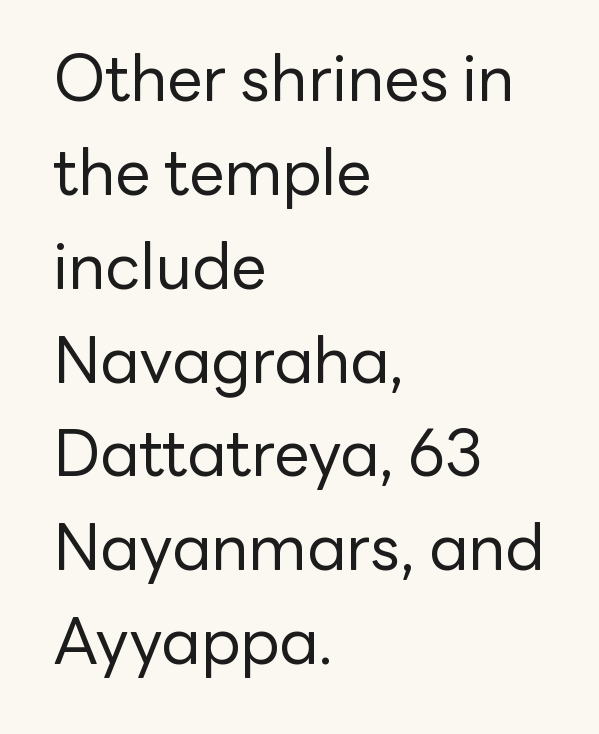
The ragged edge is on the right, which tells us the setting is flush left. A typesetter would call this proportional, since set widths differ per character. The words here are not underlined. Compared with a typical body face, this is equally light or lighter still. Regular leading. The letters carry no serifs — their stems end cleanly without finishing strokes.
